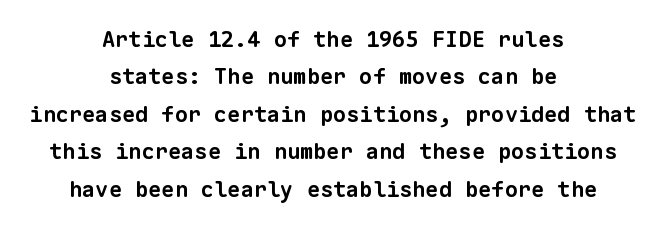
The image shows 22 px bold type; set centered, normal line spacing (1.7x), normal letter spacing, not underlined.
